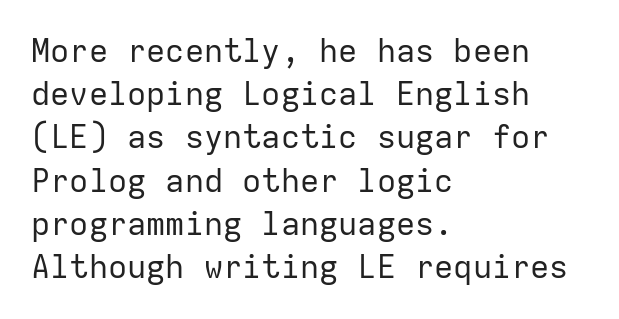
The image shows 32 px regular-weight sans-serif type, upright, monospaced; set left-aligned, normal line spacing (1.35x), normal letter spacing, not underlined; low stroke contrast and a medium x-height.
